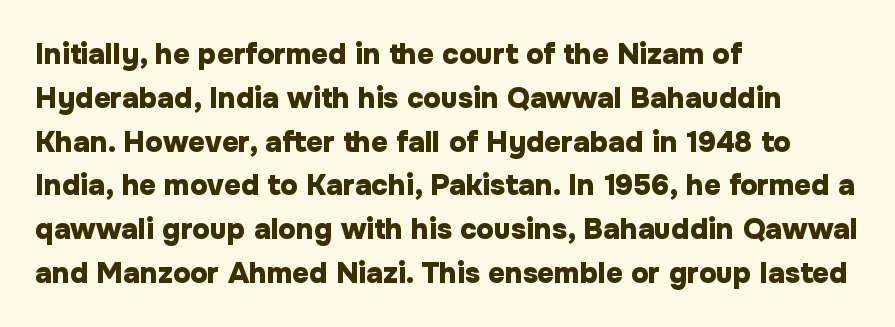
Q: Is the text bold? A: Yes.
Q: Is the text italic (slanted)? A: No, it is upright.
Q: Is the typeface a serif or a sans-serif typeface? A: Sans-serif.
Q: Is the text underlined? A: No.
Q: How is the paragraph aligned? A: Left-aligned.
Q: Is the spacing between letters normal or unusually wide? A: Normal.
Q: Is the spacing between lines tight, normal or loose? A: Normal.
Q: Width (condensed, normal, or wide)? A: Normal.
Q: Stroke contrast? A: Low.
Q: x-height? A: Medium.
Q: Monospaced? A: No.
